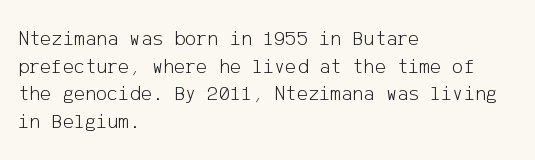
The image shows 21 px text type, upright; set left-aligned, normal line spacing (1.32x), normal letter spacing, not underlined.
